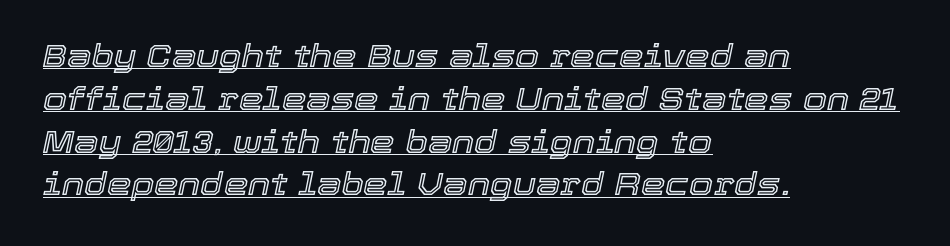
{"italic": "yes", "lean": "right", "slant_degrees": 12, "width": "normal", "x_height": "medium", "monospaced": "no", "underline": "yes", "align": "left", "line_spacing": "normal", "line_spacing_ratio": 1.38, "letter_spacing": "normal", "letter_spacing_em": 0.0, "glyph_px": 31}
